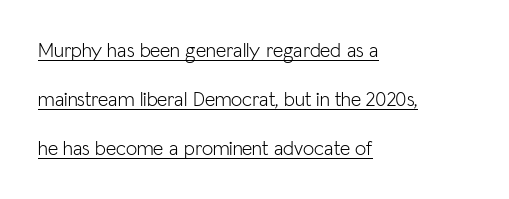
Whoever set this chose breathing room over compactness in the vertical rhythm. The font is comparable to plain body text, perhaps lighter. Visually the block forms a straight wall on the left and a jagged coastline on the right. The sample's only ornament is a line tracing under the words.
